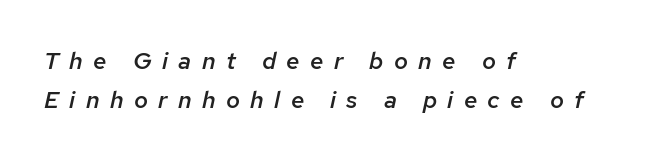
The image shows 24 px text type, italic (leaning right); set left-aligned, normal line spacing (1.64x), unusually wide letter spacing (+0.43 em), not underlined.
